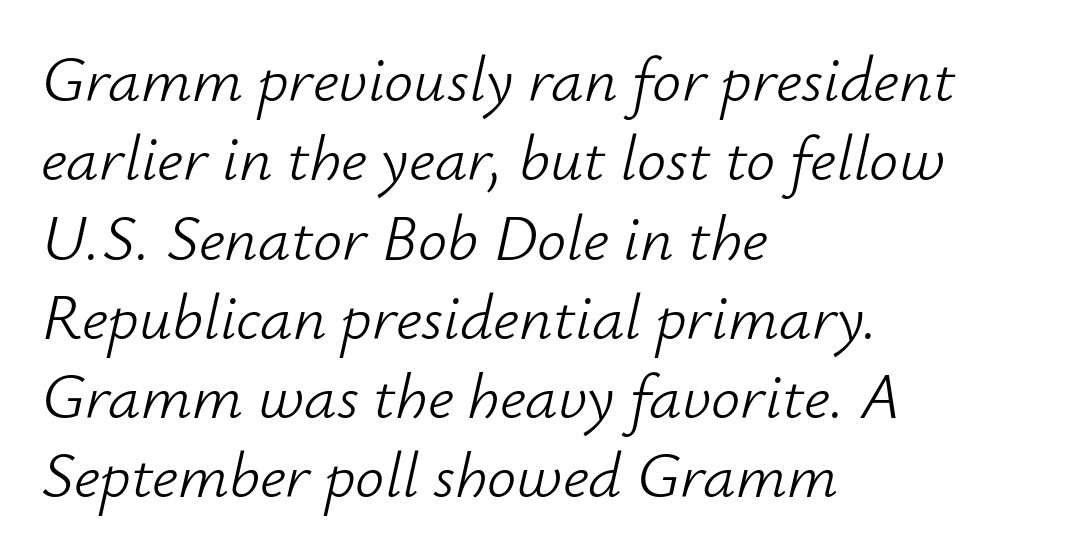
Stems and bowls with no extra thickness — not bold. Observe the ordinary spacing: letters are neighbours, not strangers. If you drew a ruler down the left edge, every line would touch it. Do the characters align in a grid? No, the font is proportional. A bare baseline throughout the passage.
